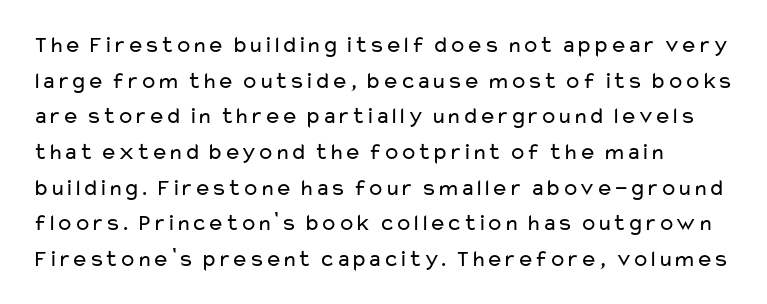
Each row of text sits above clean, open space. Students, observe: this is what conventionally led text looks like. The strokes carry an ordinary text weight at most. These lines keep a tight, regular rhythm from letter to letter.
